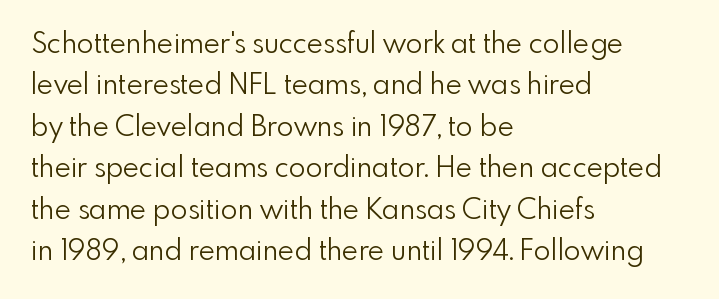
Nothing heavy about these letters — not bold at all. The passage shown has conventional tracking throughout. Characters remain perfectly vertical along every line. Is this a sans? Yes — the strokes have no serifs. How would I describe the line gaps? Plain and ordinary.
